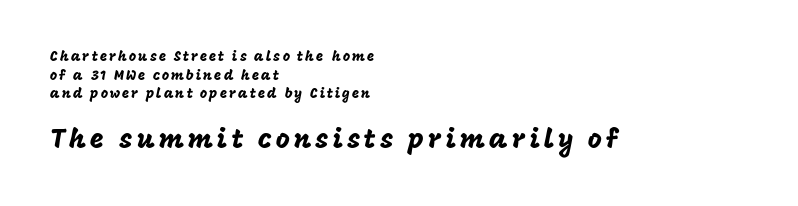
The foot of each line stays bare and open. Note: smaller setting up top, larger setting below. Alignment: flush left. Whoever set this chose a conventional vertical rhythm.
